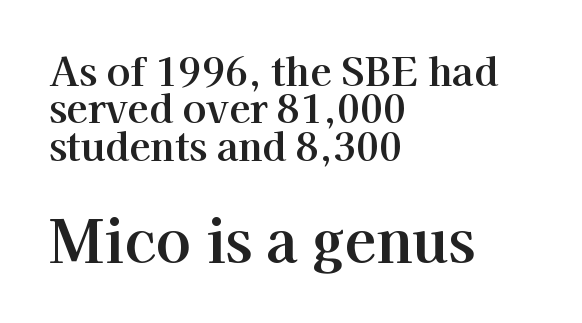
{"serif": "yes", "italic": "no", "width": "normal", "stroke_contrast": "high", "x_height": "medium", "monospaced": "no", "underline": "no", "align": "left", "line_spacing": "tight", "line_spacing_ratio": 0.96, "letter_spacing": "normal", "letter_spacing_em": 0.0, "larger_block": "second", "size_ratio": 1.49, "glyph_px": 58}
